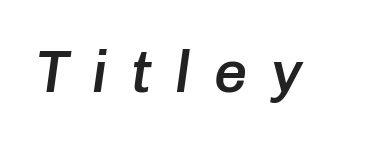
Underlining? Definitely not there. When letters slant like this, we call the style italic. Caption: expanded tracking, letters set apart. The typesetting leans somewhat heavy: a semibold.
